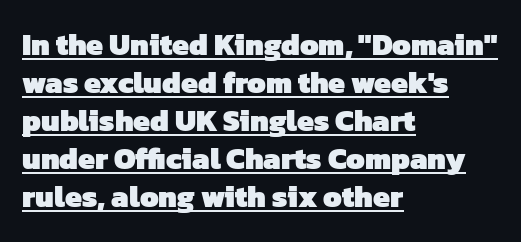
Q: Is the text bold? A: Yes.
Q: Is the typeface a serif or a sans-serif typeface? A: Sans-serif.
Q: Is the text underlined? A: Yes.
Q: How is the paragraph aligned? A: Left-aligned.
Q: Is the spacing between letters normal or unusually wide? A: Normal.
Q: Is the spacing between lines tight, normal or loose? A: Normal.
Q: Width (condensed, normal, or wide)? A: Normal.
Q: Stroke contrast? A: Low.
Q: x-height? A: Medium.
Q: Monospaced? A: No.
